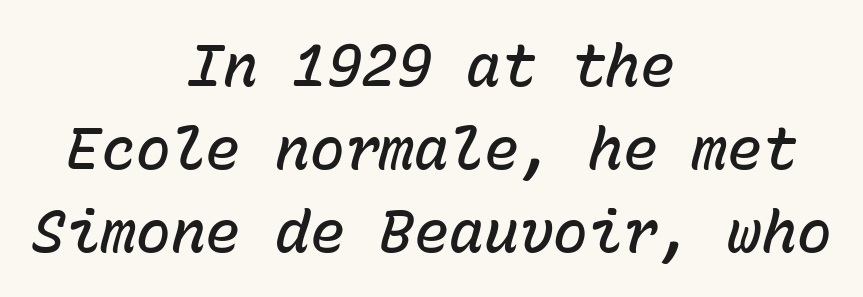
Posture: slanted. Here the glyphs are tracked normally, forming tight word shapes. A bare baseline throughout the passage. Heft: intermediate — a semibold. Fixed-width glyphs throughout — classic coding-font behaviour. Leading: standard.
